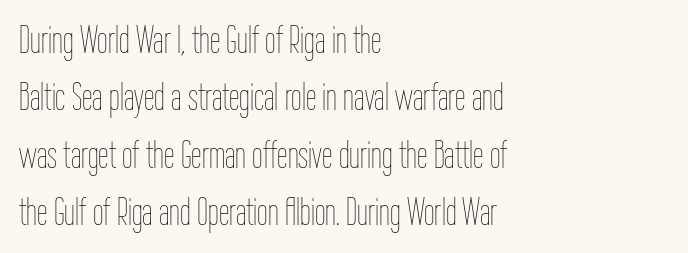
Summary of vertical rhythm: regular, with standard interline spacing. The characters are drawn with everyday or finer stroke widths. Letter spacing: default. In terms of posture, this sample is upright. The setting favours the left margin, as ordinary paragraphs usually do. Underline: absent.
